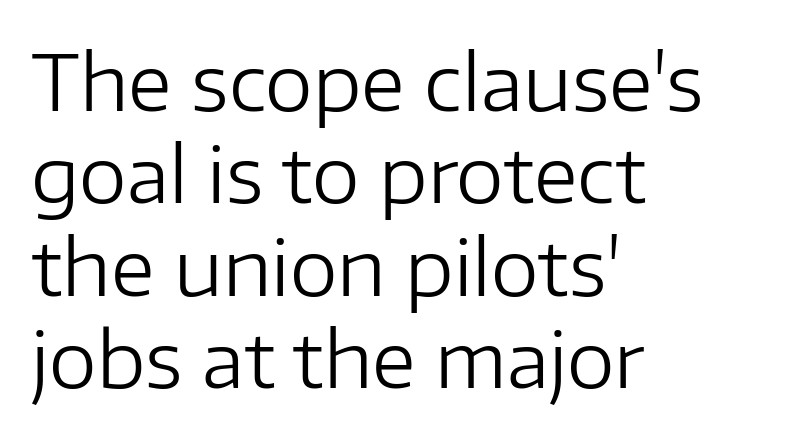
{"serif": "no", "italic": "no", "bold": "no", "weight": "regular", "width": "normal", "stroke_contrast": "low", "x_height": "medium", "monospaced": "no", "underline": "no", "align": "left", "line_spacing_ratio": 1.2, "letter_spacing": "normal", "letter_spacing_em": 0.0, "glyph_px": 77}
